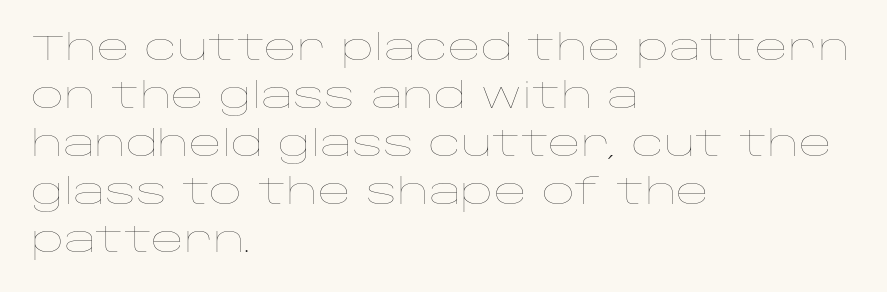
The image shows 36 px thin, wide type, upright; set left-aligned, normal line spacing (1.33x), normal letter spacing, not underlined; low stroke contrast and a large x-height.
